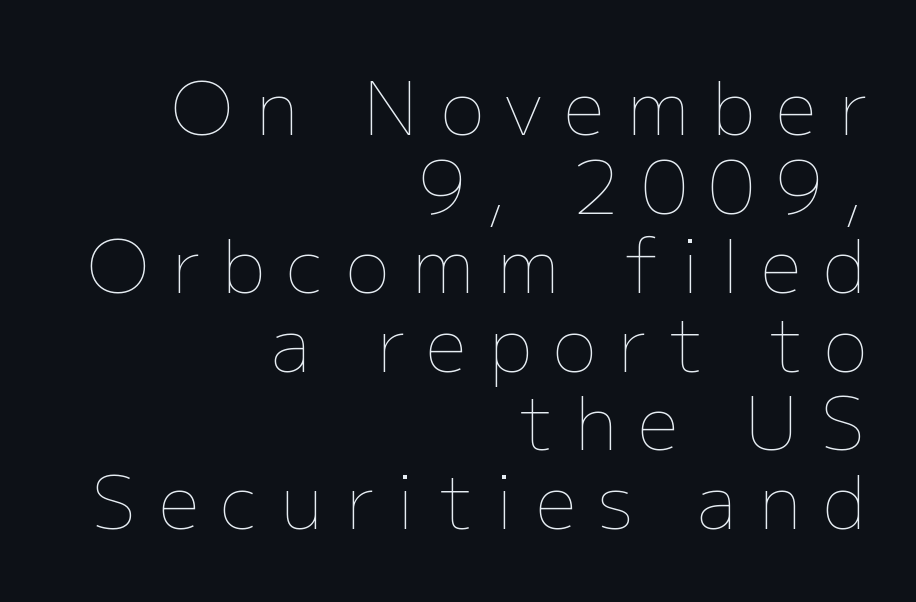
The typeface has the unassuming heft of standard copy or less. When letters stand straight like this, we call the style roman or upright. A typesetter would call this heavily tracked-out type. Students, observe: this is what under-led, compact text looks like. The lines in this sample share a right terminus and differ only in where they begin.
